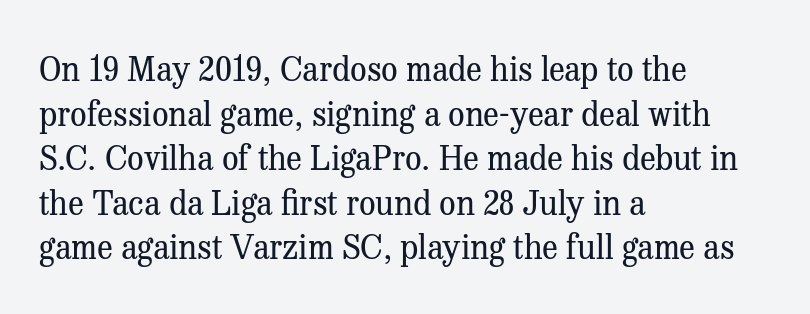
Proportional: the letters do not fall into vertical columns. What kind of face is this? One with serifs. Is there any slant? The stems are plumb. The letters sit at their default tracking, neither squeezed nor spread. Bold? No — there's no thickening of the strokes. Where is the straight margin? On the left.
